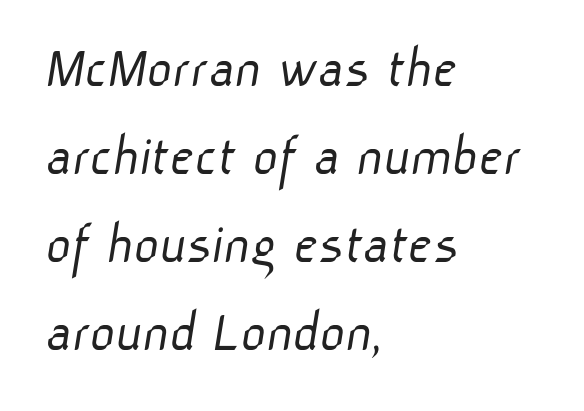
Q: Is the text bold? A: No.
Q: Is the typeface a serif or a sans-serif typeface? A: Sans-serif.
Q: Is the text underlined? A: No.
Q: How is the paragraph aligned? A: Left-aligned.
Q: Is the spacing between letters normal or unusually wide? A: Normal.
Q: Is the spacing between lines tight, normal or loose? A: Normal.
Q: Width (condensed, normal, or wide)? A: Normal.
Q: Stroke contrast? A: Low.
Q: x-height? A: Medium.
Q: Monospaced? A: No.
